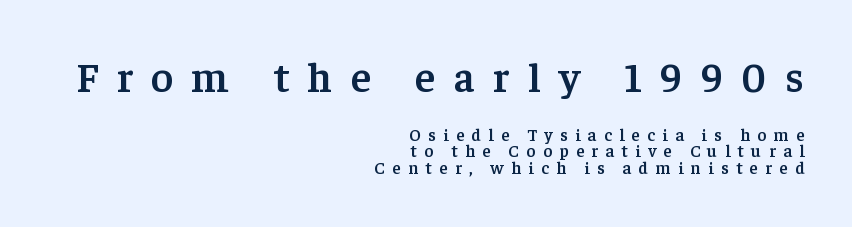
The earlier block is typeset at a bigger size than the later block. Spacing between characters has been opened up far beyond the box default. The passage shown is typeset with a serif family. Descender tails drop into unmarked territory.
